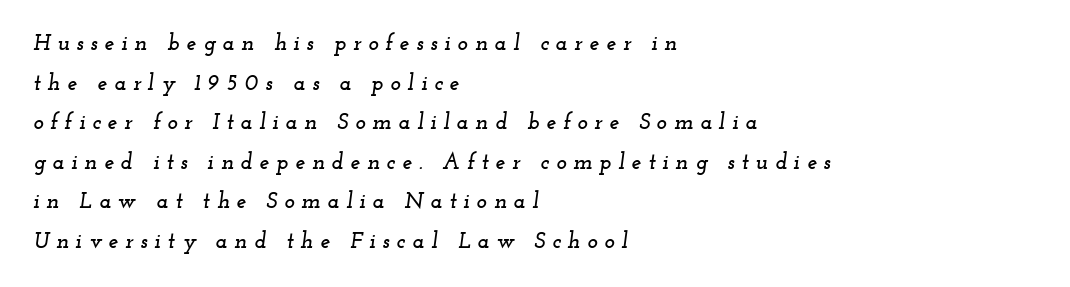
{"italic": "yes", "lean": "right", "slant_degrees": 12, "underline": "no", "align": "left", "line_spacing_ratio": 1.8, "letter_spacing": "wide", "letter_spacing_em": 0.31, "glyph_px": 22}
